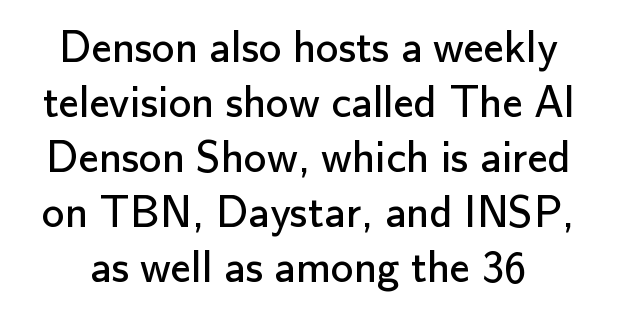
{"serif": "no", "italic": "no", "bold": "no", "weight": "regular", "width": "normal", "stroke_contrast": "low", "x_height": "small", "monospaced": "no", "underline": "no", "line_spacing_ratio": 1.22, "letter_spacing": "normal", "letter_spacing_em": 0.0, "glyph_px": 45}
